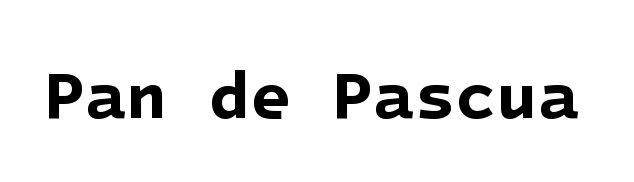
Q: Is the text bold? A: Yes.
Q: Is the typeface a serif or a sans-serif typeface? A: Sans-serif.
Q: Is the text underlined? A: No.
Q: Is the spacing between letters normal or unusually wide? A: Normal.
Q: Width (condensed, normal, or wide)? A: Normal.
Q: Stroke contrast? A: Low.
Q: x-height? A: Medium.
